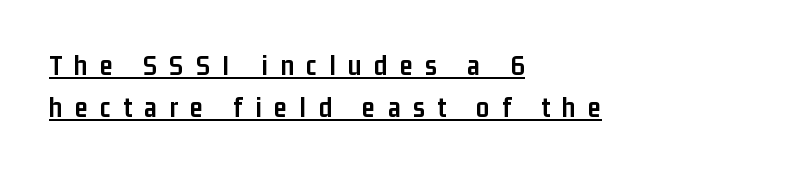
Do the characters align in a grid? No, the font is proportional. Honestly, the underline is the first thing you notice here. Notice how the stems are strictly vertical — no italics here. Weight: bold. Whoever set this chose a conventional vertical rhythm. Typeset ragged right — the left edge is the straight one.
